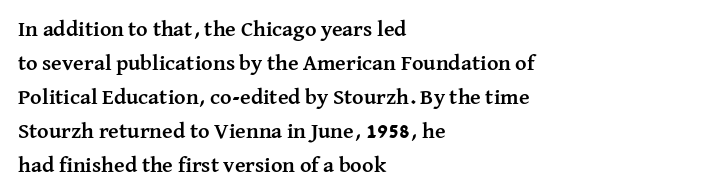
Q: Is the text bold? A: Yes.
Q: Is the text italic (slanted)? A: No, it is upright.
Q: Is the text underlined? A: No.
Q: How is the paragraph aligned? A: Left-aligned.
Q: Is the spacing between letters normal or unusually wide? A: Normal.
Q: Is the spacing between lines tight, normal or loose? A: Normal.
